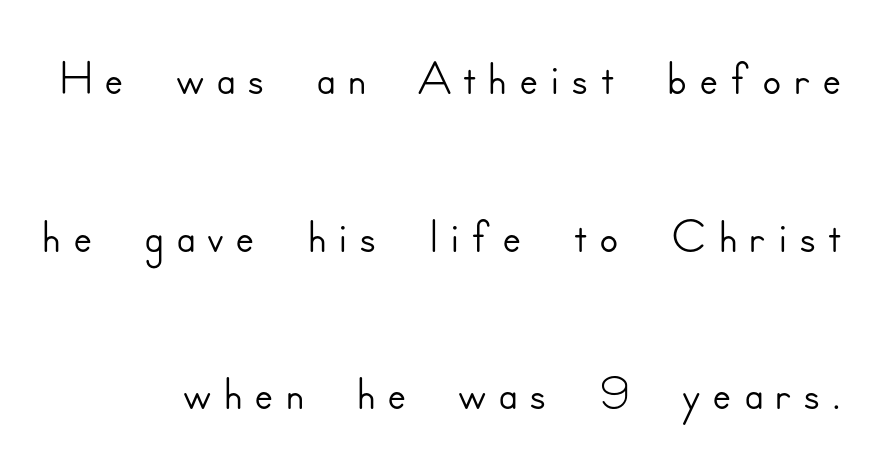
{"serif": "no", "italic": "no", "width": "normal", "stroke_contrast": "low", "x_height": "small", "monospaced": "no", "underline": "no", "line_spacing": "loose", "line_spacing_ratio": 2.22, "glyph_px": 71}
